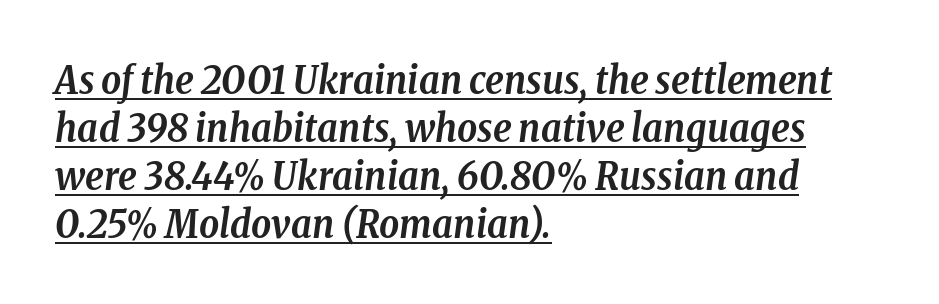
{"serif": "yes", "italic": "yes", "lean": "right", "slant_degrees": 8, "bold": "yes", "weight": "semibold", "width": "condensed", "stroke_contrast": "low", "x_height": "medium", "monospaced": "no", "underline": "yes", "align": "left", "line_spacing_ratio": 1.23, "letter_spacing": "normal", "letter_spacing_em": 0.0, "glyph_px": 39}
